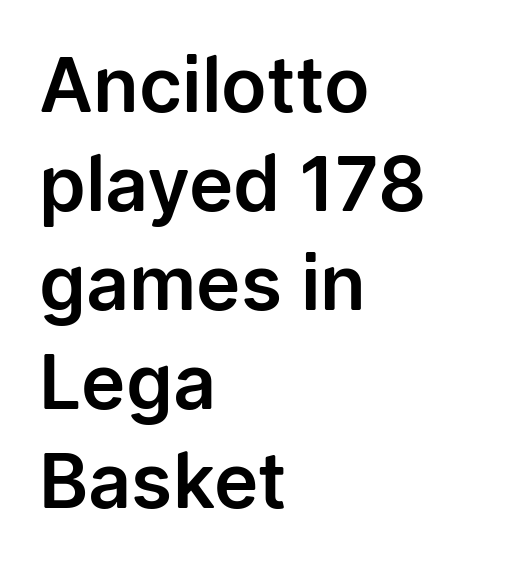
Q: Is the text italic (slanted)? A: No, it is upright.
Q: Is the typeface a serif or a sans-serif typeface? A: Sans-serif.
Q: Is the text underlined? A: No.
Q: How is the paragraph aligned? A: Left-aligned.
Q: Is the spacing between letters normal or unusually wide? A: Normal.
Q: Is the spacing between lines tight, normal or loose? A: Normal.
Q: Width (condensed, normal, or wide)? A: Normal.
Q: Stroke contrast? A: Low.
Q: x-height? A: Medium.
Q: Monospaced? A: No.
